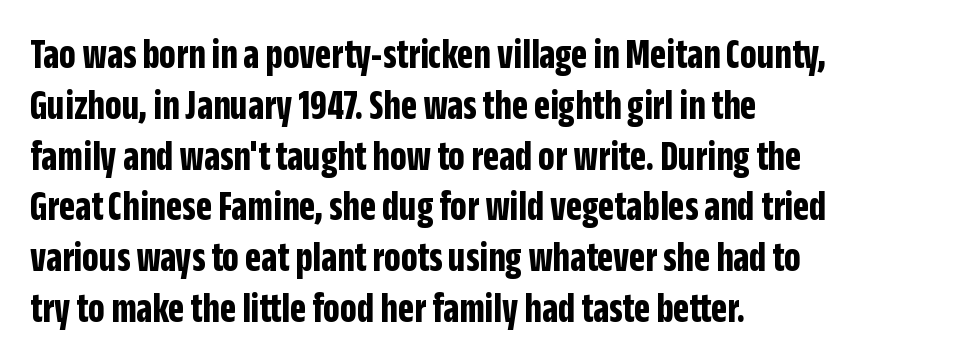
The image shows 42 px bold, condensed sans-serif type, upright; set left-aligned, line spacing 1.21x, normal letter spacing, not underlined; low stroke contrast and a large x-height.
